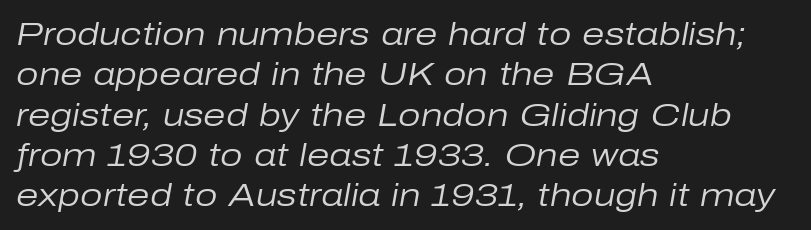
The image shows 32 px regular-weight type, italic (leaning right); set left-aligned, normal line spacing (1.26x), normal letter spacing, not underlined; low stroke contrast and a medium x-height.
